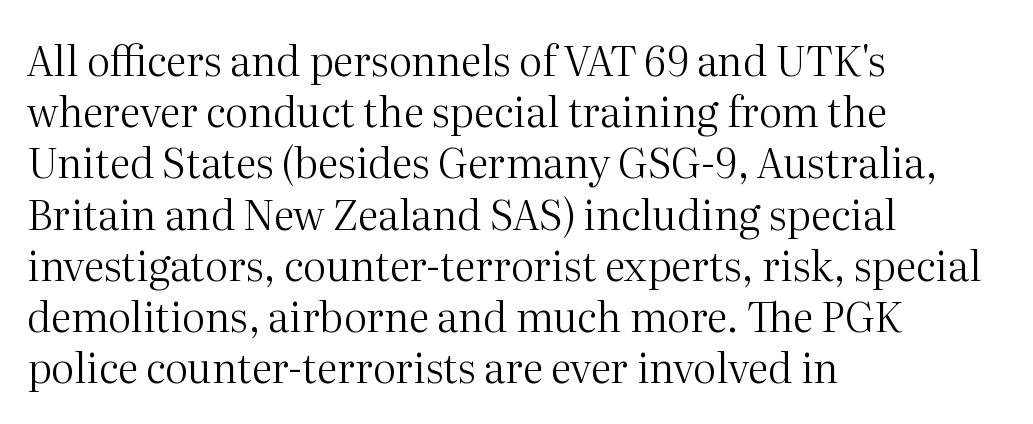
The image shows 41 px regular-weight serif type, upright; set left-aligned, normal line spacing (1.25x), normal letter spacing, not underlined; medium stroke contrast and a medium x-height.
